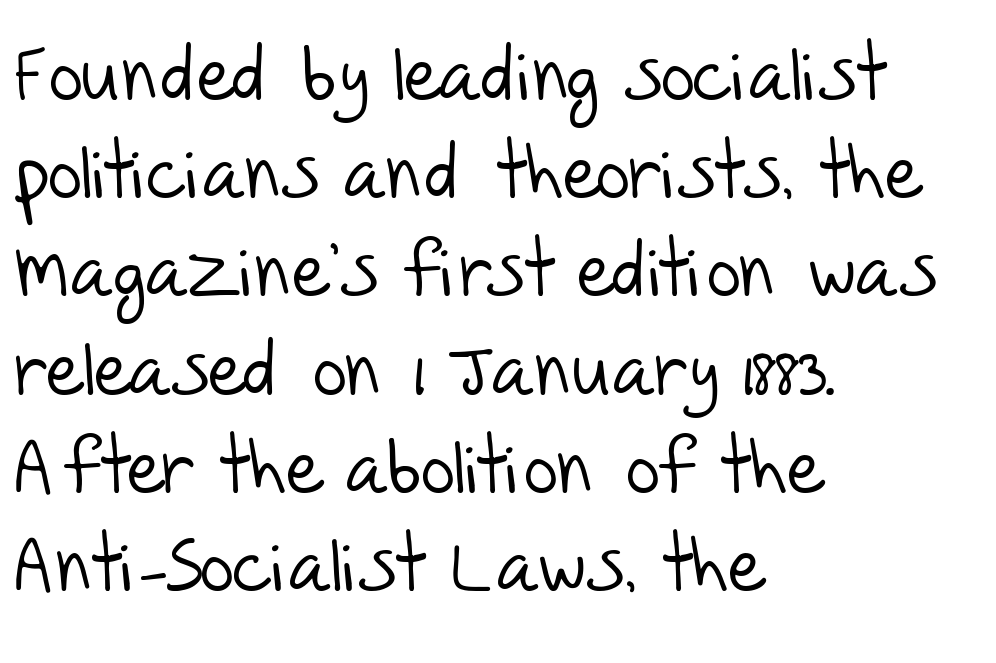
No chunkiness to these letters — they're not bold. Varying glyph widths throughout — classic text-font behaviour. The type family on display is of the sans-serif kind. What's the leading like? Ordinary, nothing unusual. Caption: multi-line text, flush left, ragged right.
